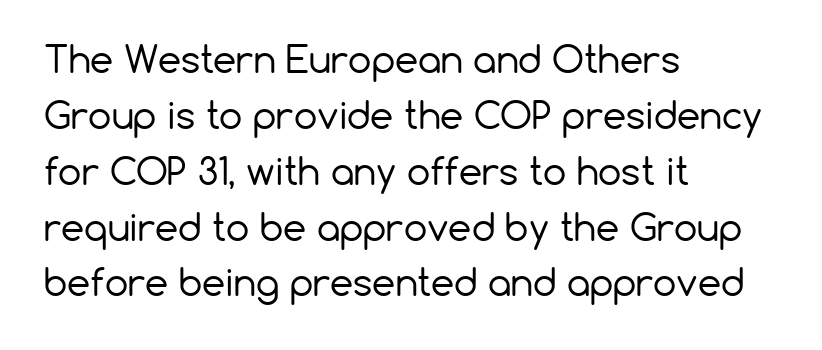
Descenders are the only things crossing below the line. Think of a printed novel: that variable character pitch is what you see here. Evenly set lines give the paragraph a standard silhouette. Caption: face not bold, strokes unweighted. The rag falls on the right side of this text block. The letters stand upright; this is a roman face.
